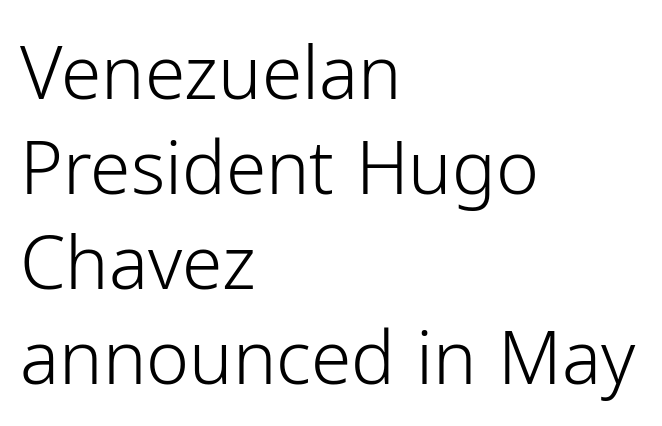
The image shows 73 px light sans-serif type, upright; set left-aligned, normal line spacing (1.3x), normal letter spacing, not underlined; low stroke contrast and a medium x-height.
